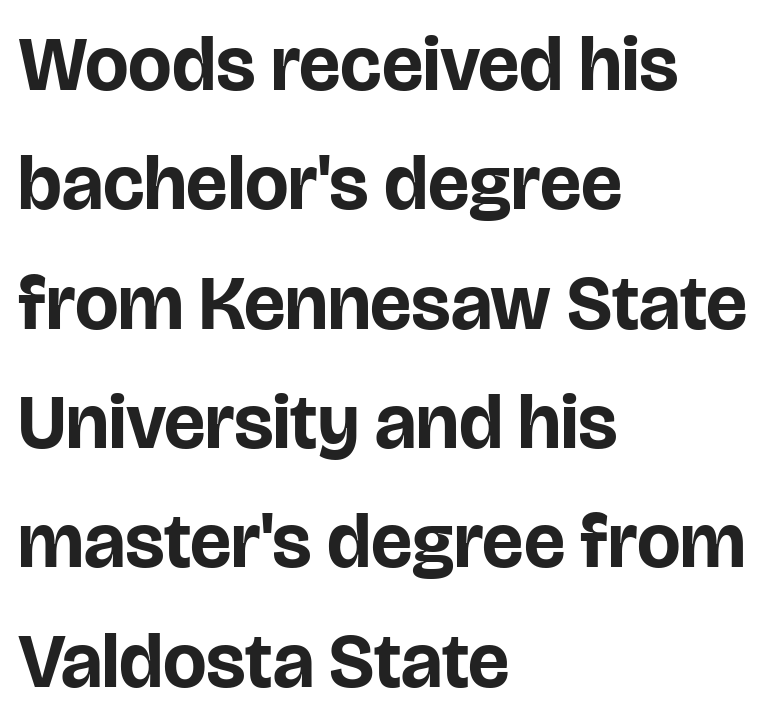
Nobody touched the tracking dial on this one. Looks like regular typesetting: each glyph gets only the width it needs. The block of text has a typical density, with ordinary space between rows. I'd describe the lettering as bold — thick and assertive. The area under the type is left untouched.
